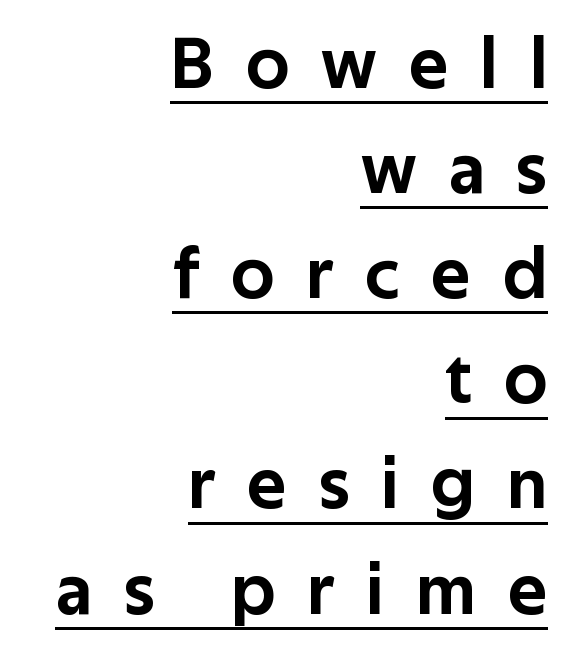
{"serif": "no", "italic": "no", "width": "normal", "stroke_contrast": "low", "x_height": "medium", "monospaced": "no", "underline": "yes", "align": "right", "line_spacing": "normal", "line_spacing_ratio": 1.44, "letter_spacing": "wide", "letter_spacing_em": 0.44, "glyph_px": 73}
